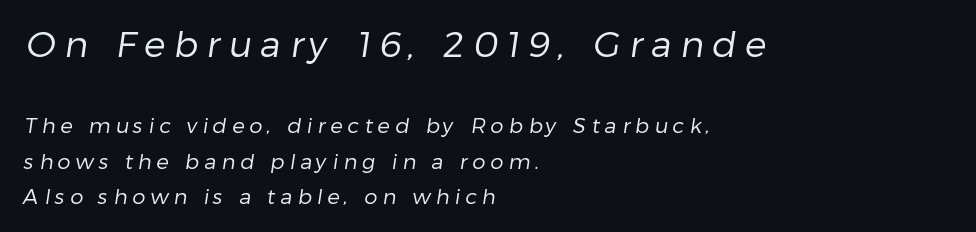
{"serif": "no", "bold": "no", "weight": "regular", "width": "normal", "stroke_contrast": "low", "x_height": "medium", "monospaced": "no", "underline": "no", "align": "left", "line_spacing": "normal", "line_spacing_ratio": 1.7, "letter_spacing": "wide", "letter_spacing_em": 0.24, "larger_block": "first", "size_ratio": 1.71, "glyph_px": 36}
